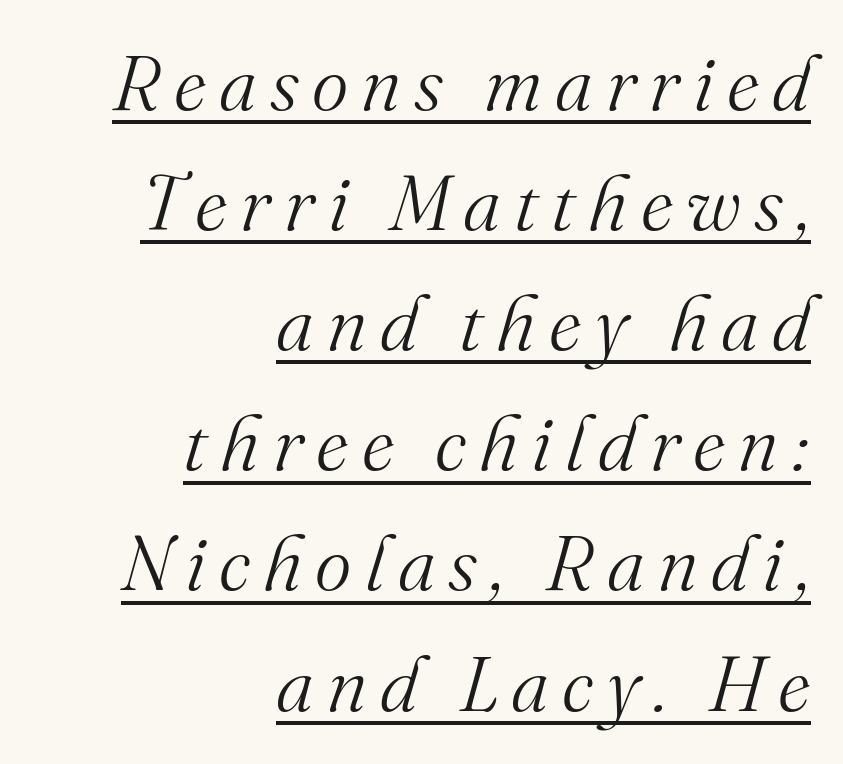
{"serif": "yes", "italic": "yes", "lean": "right", "slant_degrees": 16, "bold": "no", "weight": "light", "width": "normal", "stroke_contrast": "medium", "x_height": "small", "monospaced": "no", "underline": "yes", "align": "right", "line_spacing": "normal", "line_spacing_ratio": 1.54, "glyph_px": 78}
